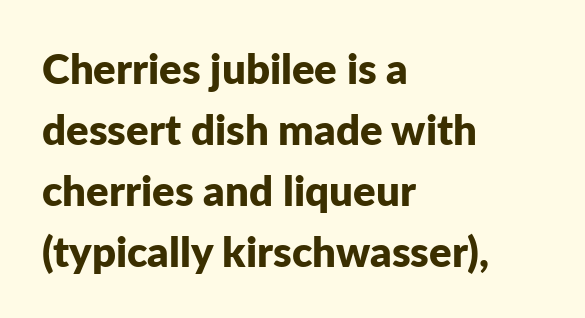
Q: Is the text bold? A: Yes.
Q: Is the text italic (slanted)? A: No, it is upright.
Q: Is the typeface a serif or a sans-serif typeface? A: Sans-serif.
Q: Is the text underlined? A: No.
Q: How is the paragraph aligned? A: Left-aligned.
Q: Is the spacing between letters normal or unusually wide? A: Normal.
Q: Is the spacing between lines tight, normal or loose? A: Normal.
Q: Width (condensed, normal, or wide)? A: Normal.
Q: Stroke contrast? A: Low.
Q: x-height? A: Medium.
Q: Monospaced? A: No.
